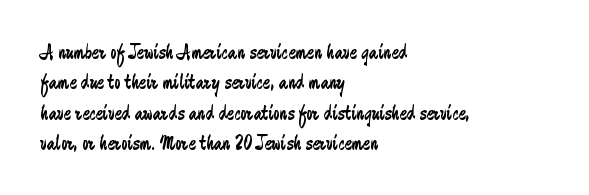
A quiet, ordinary-to-light weight characterises the typeface. The text block is weighted toward the left margin, trailing off unevenly rightward. This rendering leaves character spacing at its baseline value. The strip under each line holds only bare page.
